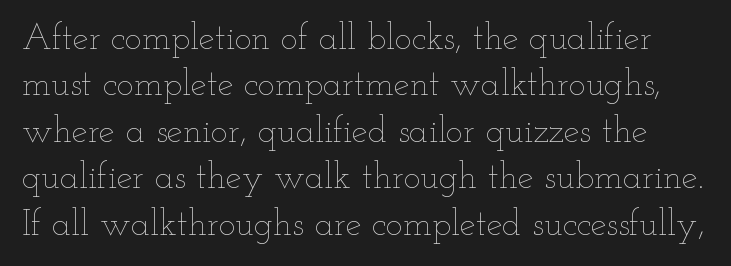
{"italic": "no", "bold": "no", "weight": "thin", "width": "wide", "stroke_contrast": "low", "x_height": "small", "monospaced": "no", "underline": "no", "line_spacing": "normal", "line_spacing_ratio": 1.29, "letter_spacing": "normal", "letter_spacing_em": 0.0, "glyph_px": 36}
